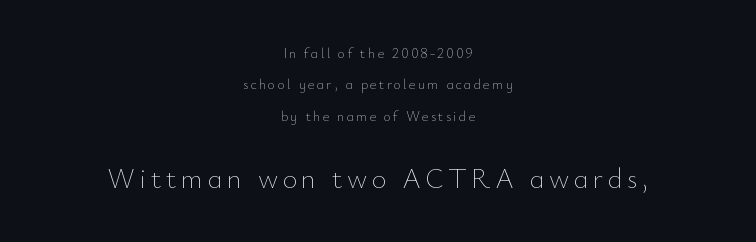
{"italic": "no", "bold": "no", "weight": "thin", "width": "normal", "stroke_contrast": "low", "x_height": "small", "monospaced": "no", "underline": "no", "align": "center", "line_spacing": "loose", "line_spacing_ratio": 2.25, "larger_block": "second", "size_ratio": 2.0, "glyph_px": 28}
